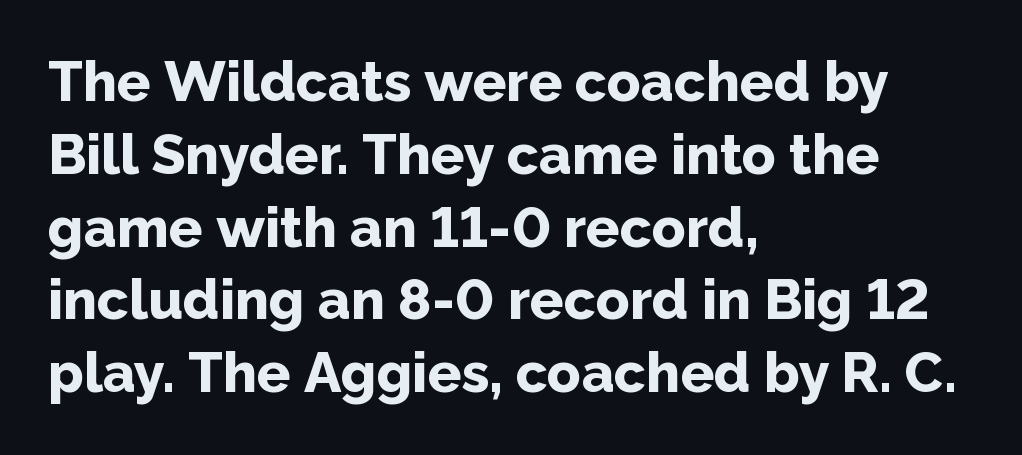
Check under the words: just untouched page. Letter spacing: default. Font category for this specimen: sans-serif. Strokes here are thick enough to call this a true bold. Every row of glyphs begins at an identical x-position on the left.
